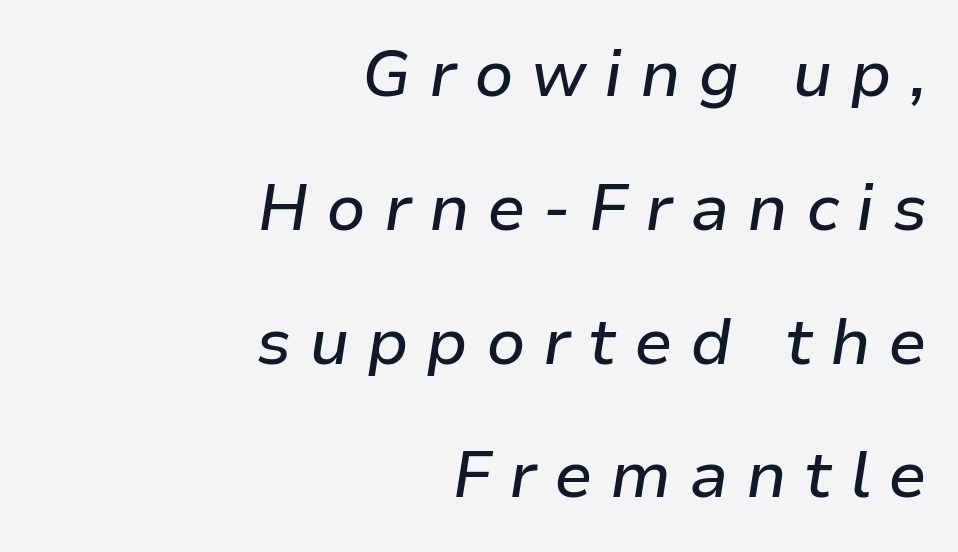
{"italic": "yes", "lean": "right", "slant_degrees": 9, "width": "normal", "stroke_contrast": "low", "x_height": "medium", "monospaced": "no", "underline": "no", "align": "right", "line_spacing": "loose", "line_spacing_ratio": 2.09, "letter_spacing": "wide", "letter_spacing_em": 0.27, "glyph_px": 64}
